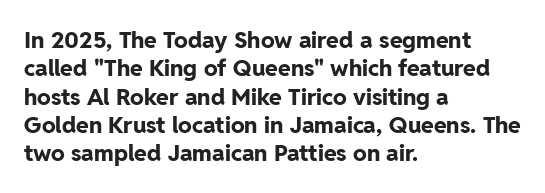
{"italic": "no", "bold": "yes", "underline": "no", "align": "left", "line_spacing_ratio": 1.23, "letter_spacing": "normal", "letter_spacing_em": 0.0, "glyph_px": 23}
